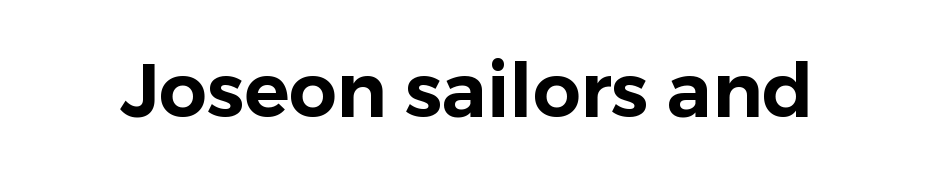
Characters follow at the spacing the type designer built in. Nobody drew a line under any word here. You can tell it's not italic because the verticals are truly vertical. The face used here is proportionally spaced, like ordinary book or web type. The designer went with a sans here, leaving each stem footless.
